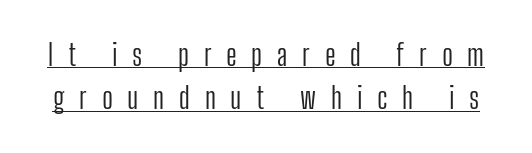
{"serif": "no", "italic": "no", "bold": "no", "weight": "light", "width": "condensed", "stroke_contrast": "low", "x_height": "medium", "monospaced": "no", "underline": "yes", "line_spacing": "normal", "line_spacing_ratio": 1.45, "letter_spacing": "wide", "letter_spacing_em": 0.49, "glyph_px": 30}
